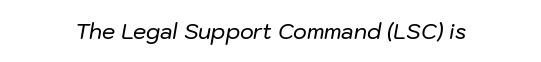
{"italic": "yes", "lean": "right", "slant_degrees": 10, "underline": "no", "letter_spacing": "normal", "letter_spacing_em": 0.0, "glyph_px": 21}
